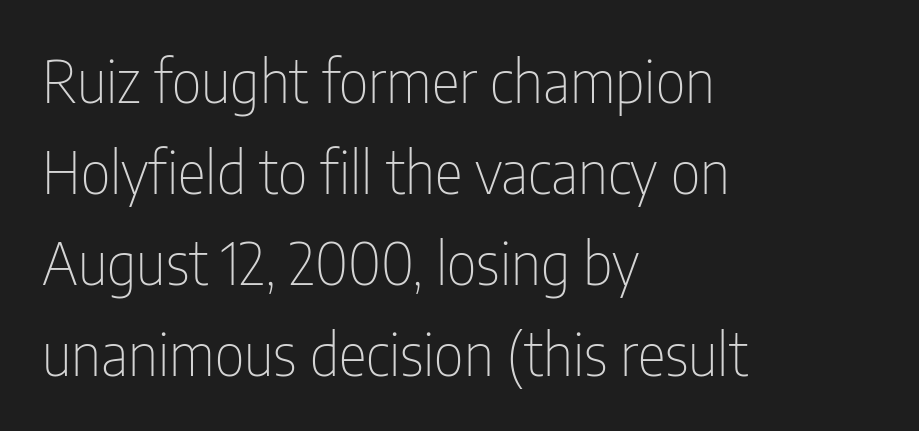
Proportional: the letters do not fall into vertical columns. Evenly set lines give the paragraph a standard silhouette. Unmarked baselines from the first word to the last. In terms of letterform style, serifs are entirely absent. Which margin do the lines hug? The left one — the right edge is uneven.
